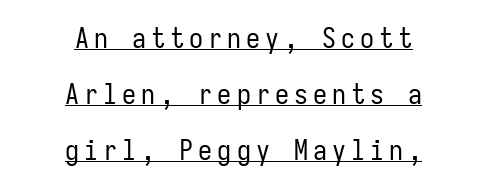
The image shows 28 px regular-weight, condensed sans-serif type, upright, monospaced; set centered, loose line spacing (2.0x), underlined; low stroke contrast and a medium x-height.
